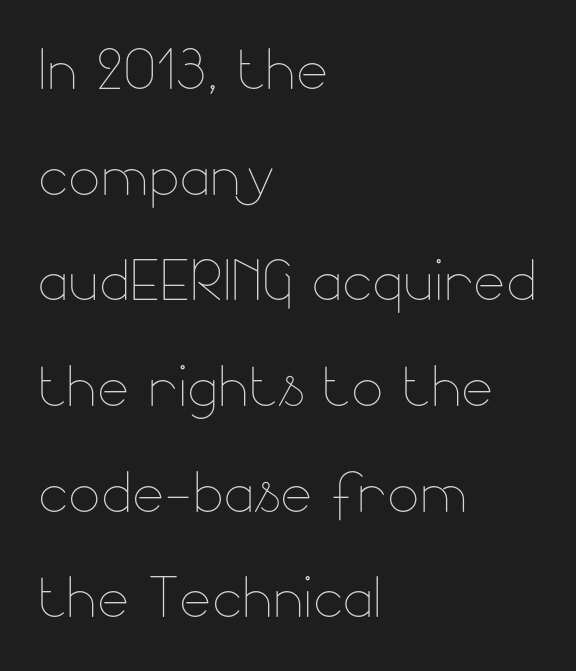
{"italic": "no", "bold": "no", "weight": "thin", "width": "normal", "stroke_contrast": "low", "x_height": "small", "monospaced": "no", "underline": "no", "align": "left", "line_spacing": "normal", "line_spacing_ratio": 1.39, "letter_spacing": "normal", "letter_spacing_em": 0.0, "glyph_px": 76}
